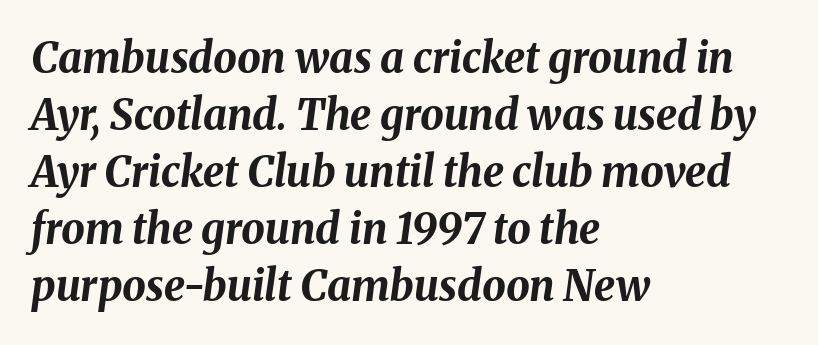
Q: Is the text bold? A: Yes.
Q: Is the text italic (slanted)? A: Yes, it leans right by about 8 degrees.
Q: Is the text underlined? A: No.
Q: How is the paragraph aligned? A: Left-aligned.
Q: Is the spacing between letters normal or unusually wide? A: Normal.
Q: Is the spacing between lines tight, normal or loose? A: Normal.
Q: Width (condensed, normal, or wide)? A: Normal.
Q: Stroke contrast? A: Medium.
Q: x-height? A: Medium.
Q: Monospaced? A: No.
